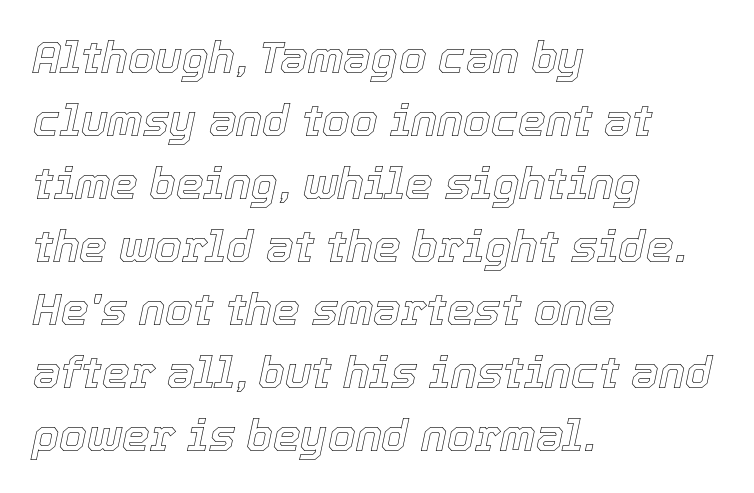
Q: Is the text italic (slanted)? A: Yes, it leans right by about 12 degrees.
Q: Is the text underlined? A: No.
Q: How is the paragraph aligned? A: Left-aligned.
Q: Is the spacing between letters normal or unusually wide? A: Normal.
Q: Is the spacing between lines tight, normal or loose? A: Normal.
Q: Width (condensed, normal, or wide)? A: Normal.
Q: x-height? A: Medium.
Q: Monospaced? A: No.
